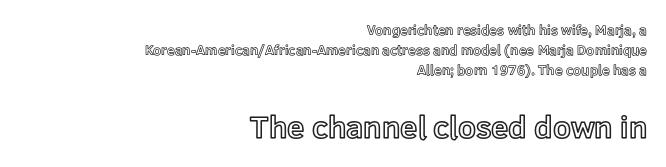
The image shows 31 px text type, upright; set right-aligned, normal line spacing (1.44x), normal letter spacing, not underlined; the second (bottom) block is 2.21x larger; a medium x-height.
